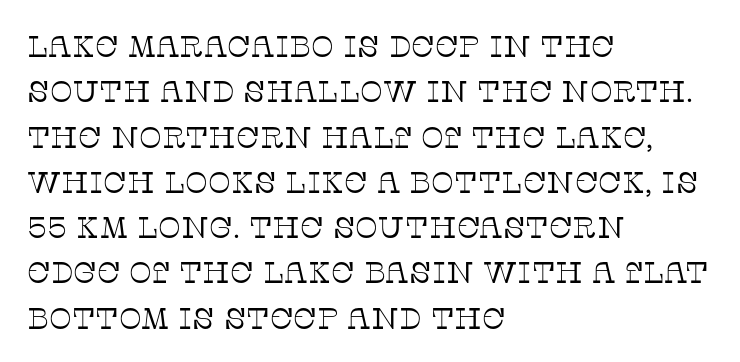
{"serif": "yes", "italic": "no", "bold": "no", "weight": "thin", "width": "normal", "stroke_contrast": "low", "x_height": "large", "monospaced": "no", "underline": "no", "align": "left", "line_spacing": "normal", "line_spacing_ratio": 1.51, "letter_spacing": "normal", "letter_spacing_em": 0.0, "glyph_px": 30}
